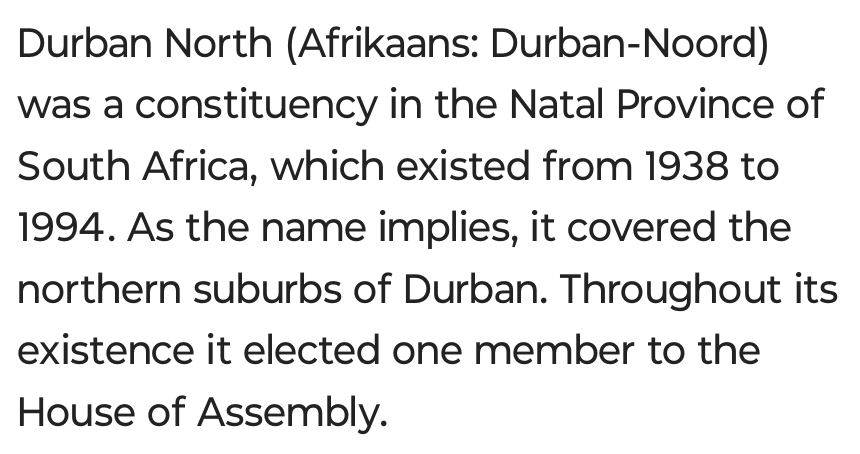
The image shows 41 px regular-weight sans-serif type, upright; set left-aligned, normal line spacing (1.5x), normal letter spacing, not underlined; low stroke contrast and a medium x-height.
